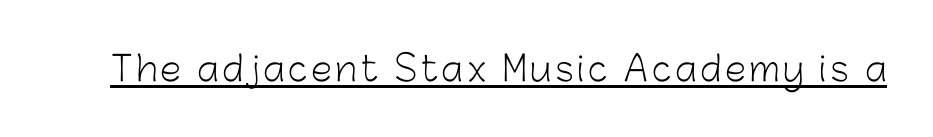
The image shows 34 px light sans-serif type, upright; set underlined; low stroke contrast and a medium x-height.
